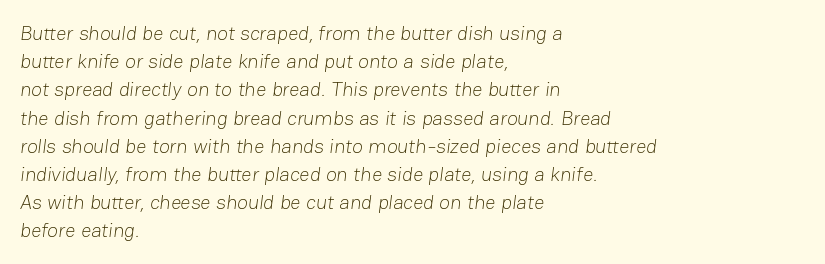
Q: Is the text bold? A: No.
Q: Is the text underlined? A: No.
Q: How is the paragraph aligned? A: Left-aligned.
Q: Is the spacing between letters normal or unusually wide? A: Normal.
Q: Is the spacing between lines tight, normal or loose? A: Normal.
